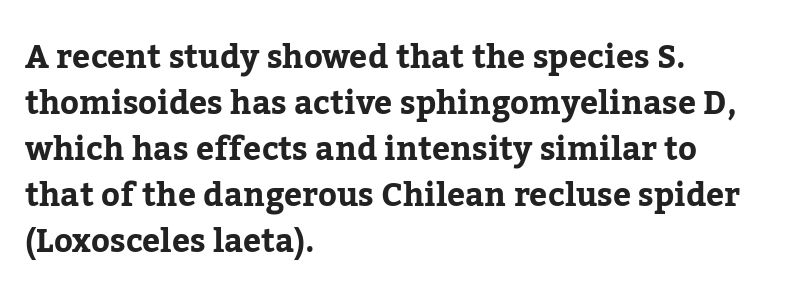
The image shows 32 px serif type, upright; set left-aligned, normal line spacing (1.44x), normal letter spacing, not underlined; low stroke contrast and a medium x-height.
